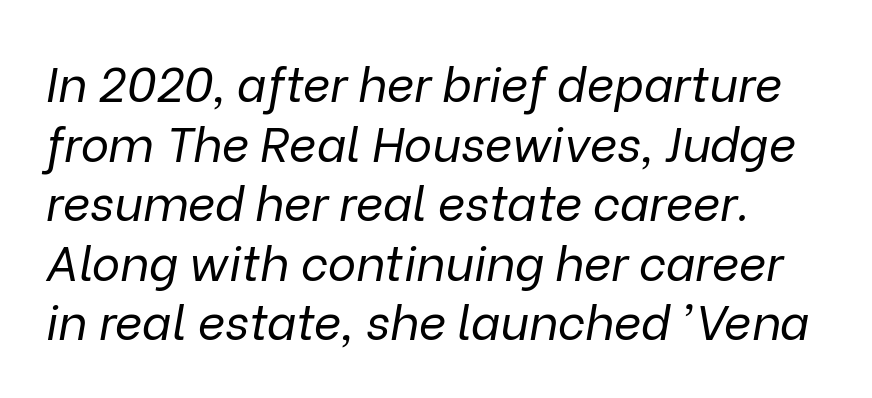
Short note: letters normally spaced. Heft: none added — not bold. Compared with ordinary roman type, these characters are visibly tilted. Character widths vary here, with narrow letters taking less room than wide ones. Check the space under the baseline: it is left empty. Left-aligned paragraph, ragged on the right.
